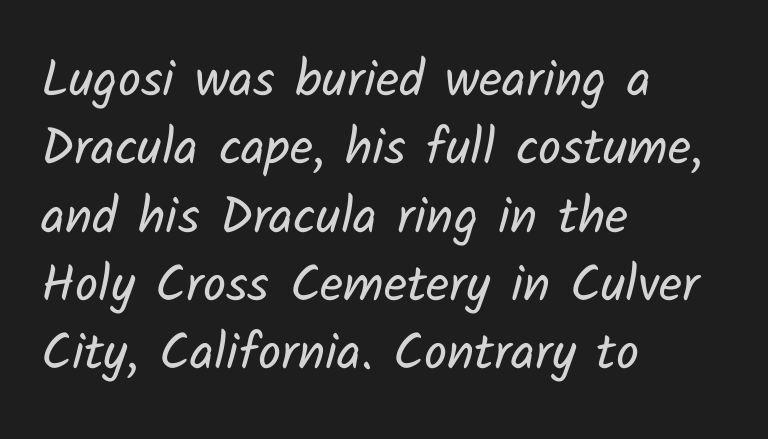
{"serif": "no", "bold": "no", "weight": "regular", "width": "normal", "stroke_contrast": "low", "x_height": "medium", "monospaced": "no", "underline": "no", "align": "left", "line_spacing": "normal", "line_spacing_ratio": 1.34, "letter_spacing": "normal", "letter_spacing_em": 0.0, "glyph_px": 51}
